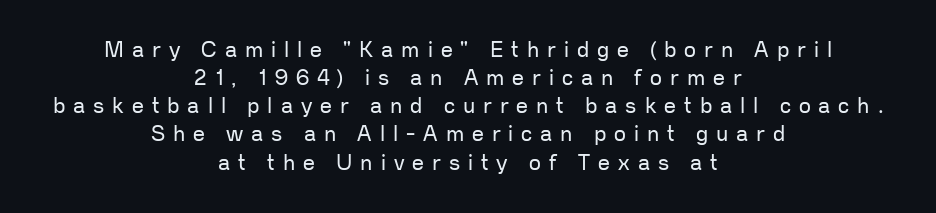
{"italic": "no", "bold": "no", "underline": "no", "align": "center", "line_spacing": "normal", "line_spacing_ratio": 1.34, "letter_spacing": "wide", "letter_spacing_em": 0.38, "glyph_px": 21}
